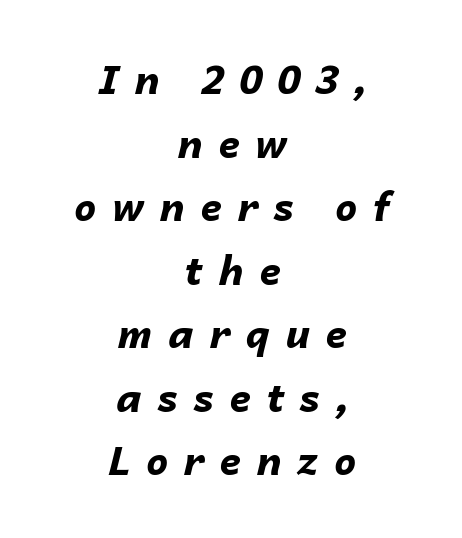
The image shows 39 px bold type, italic (leaning right); set centered, normal line spacing (1.63x), unusually wide letter spacing (+0.4 em), not underlined; low stroke contrast and a medium x-height.
